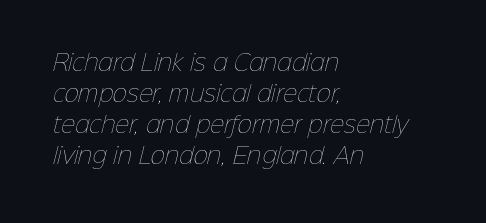
No word sits above an underline. Words appear dense and cohesive because spacing is normal. The ragged edge is on the right, which tells us the setting is flush left. If you measured baseline to baseline, you'd find a middling distance.
